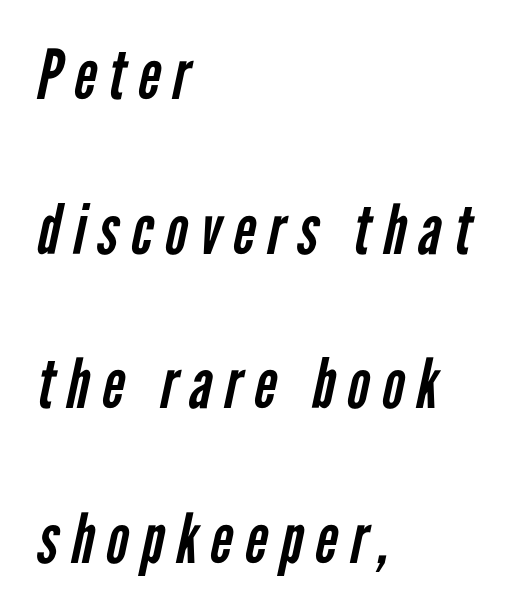
Q: Is the text bold? A: No.
Q: Is the typeface a serif or a sans-serif typeface? A: Sans-serif.
Q: Is the text underlined? A: No.
Q: How is the paragraph aligned? A: Left-aligned.
Q: Is the spacing between lines tight, normal or loose? A: Loose.
Q: Width (condensed, normal, or wide)? A: Condensed.
Q: Stroke contrast? A: Low.
Q: x-height? A: Medium.
Q: Monospaced? A: No.
